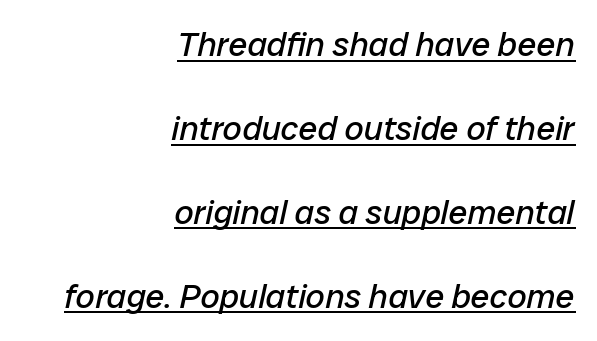
The image shows 34 px regular-weight type, italic (leaning right); set right-aligned, loose line spacing (2.47x), normal letter spacing, underlined; low stroke contrast and a medium x-height.
